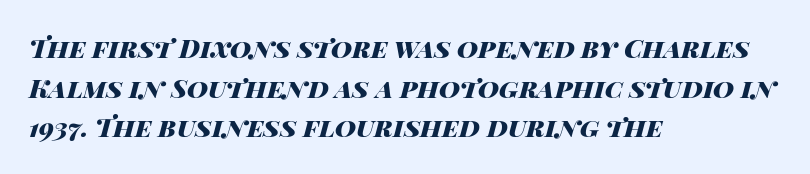
{"italic": "yes", "lean": "right", "slant_degrees": 14, "bold": "yes", "underline": "no", "align": "left", "line_spacing": "normal", "line_spacing_ratio": 1.52, "letter_spacing": "normal", "letter_spacing_em": 0.0, "glyph_px": 26}
